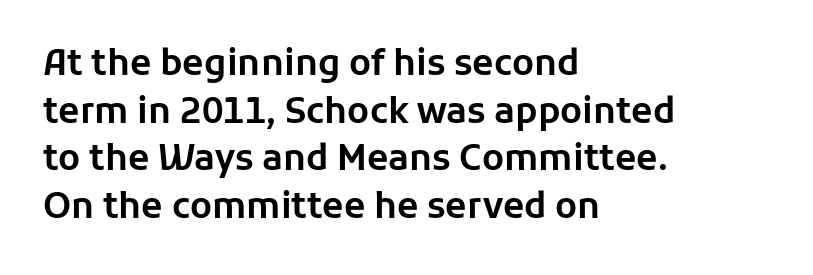
This rendering uses left alignment, leaving the right contour irregular. Varying glyph widths throughout — classic text-font behaviour. Students, note that the glyphs here touch the page at normal intervals. Designer's note — italics off, roman on. How would I describe the line gaps? Plain and ordinary. The strip under each line holds only bare page.
